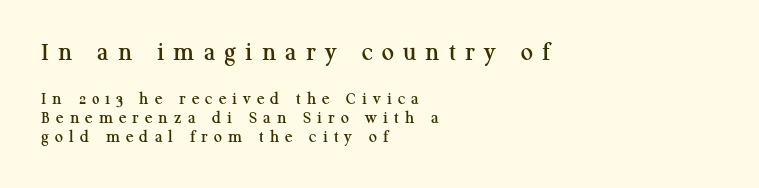
{"italic": "no", "underline": "no", "align": "left", "line_spacing": "tight", "line_spacing_ratio": 1.05, "letter_spacing": "wide", "letter_spacing_em": 0.34, "larger_block": "first", "size_ratio": 1.5, "glyph_px": 27}
